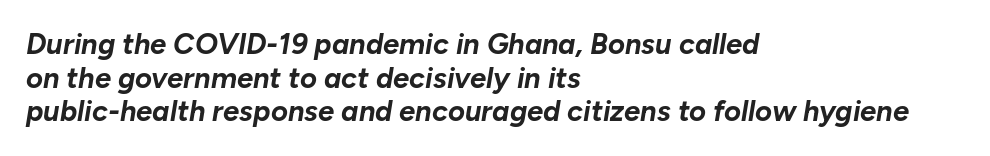
Caption: multi-line text, flush left, ragged right. The words here are not underlined. Here the designer chose a conventional face with non-uniform glyph widths. Tracking value appears to be zero — textbook default spacing. A typesetter would mark this as italic. Summary of weight: heavy, a full bold.
